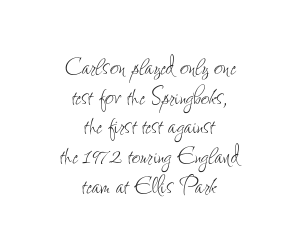
Q: Is the text bold? A: No.
Q: Is the text italic (slanted)? A: Yes.
Q: Is the text underlined? A: No.
Q: How is the paragraph aligned? A: Centered.
Q: Is the spacing between letters normal or unusually wide? A: Normal.
Q: Is the spacing between lines tight, normal or loose? A: Tight.
Q: Width (condensed, normal, or wide)? A: Condensed.
Q: Stroke contrast? A: Low.
Q: x-height? A: Small.
Q: Monospaced? A: No.
